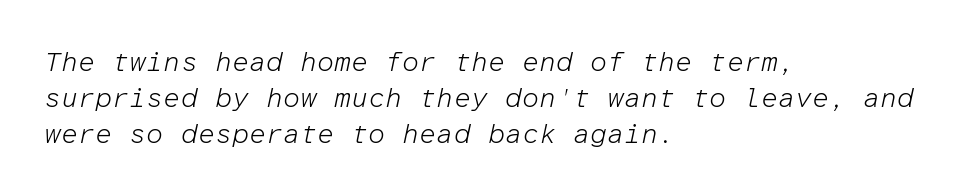
Q: Is the text bold? A: No.
Q: Is the text italic (slanted)? A: Yes, it leans right by about 12 degrees.
Q: Is the text underlined? A: No.
Q: How is the paragraph aligned? A: Left-aligned.
Q: Is the spacing between letters normal or unusually wide? A: Normal.
Q: Is the spacing between lines tight, normal or loose? A: Normal.
